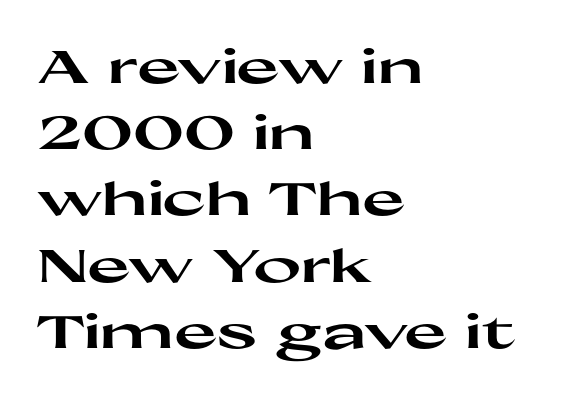
{"serif": "no", "italic": "no", "bold": "yes", "weight": "heavy", "width": "wide", "stroke_contrast": "high", "x_height": "medium", "monospaced": "no", "underline": "no", "align": "left", "line_spacing": "normal", "line_spacing_ratio": 1.44, "letter_spacing": "normal", "letter_spacing_em": 0.0, "glyph_px": 46}
